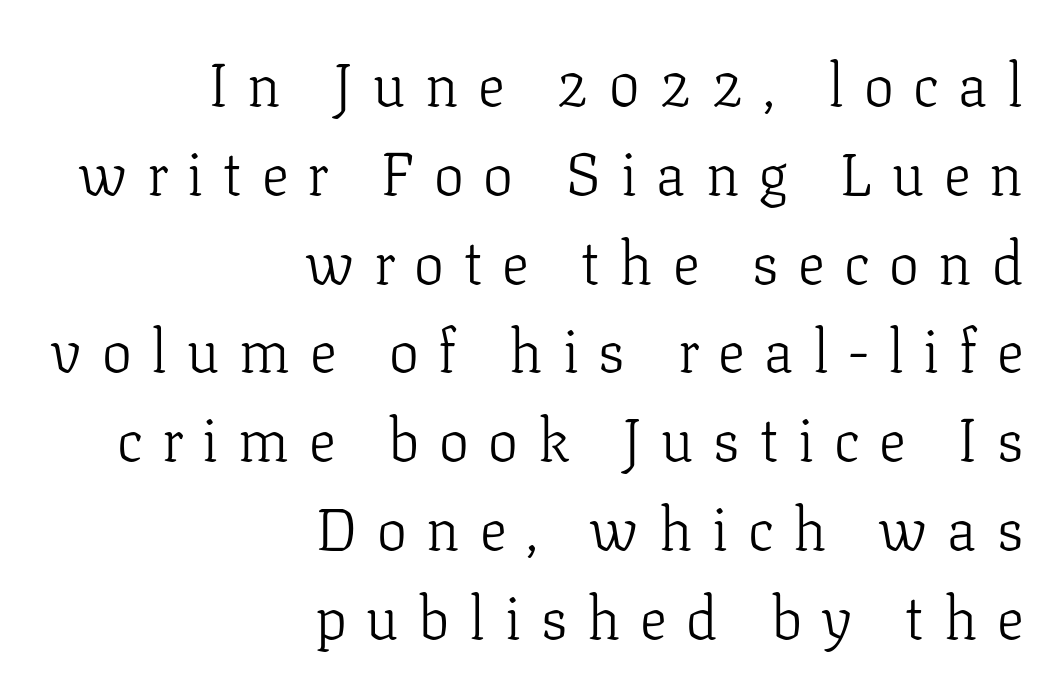
The image shows 60 px light serif type, upright; set right-aligned, normal line spacing (1.48x), unusually wide letter spacing (+0.33 em), not underlined; low stroke contrast and a medium x-height.
